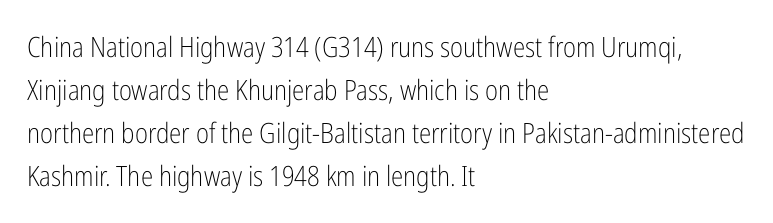
{"serif": "no", "italic": "no", "bold": "no", "weight": "light", "width": "condensed", "stroke_contrast": "low", "x_height": "medium", "monospaced": "no", "underline": "no", "align": "left", "line_spacing": "normal", "line_spacing_ratio": 1.54, "letter_spacing": "normal", "letter_spacing_em": 0.0, "glyph_px": 28}
